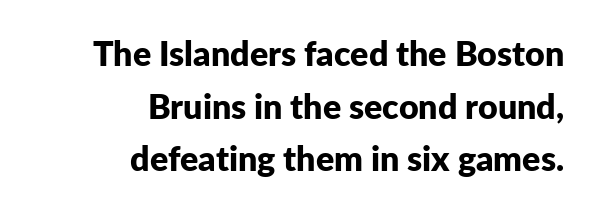
Q: Is the text bold? A: Yes.
Q: Is the text italic (slanted)? A: No, it is upright.
Q: Is the typeface a serif or a sans-serif typeface? A: Sans-serif.
Q: Is the text underlined? A: No.
Q: How is the paragraph aligned? A: Right-aligned.
Q: Is the spacing between letters normal or unusually wide? A: Normal.
Q: Is the spacing between lines tight, normal or loose? A: Normal.
Q: Width (condensed, normal, or wide)? A: Normal.
Q: Stroke contrast? A: Low.
Q: x-height? A: Medium.
Q: Monospaced? A: No.
